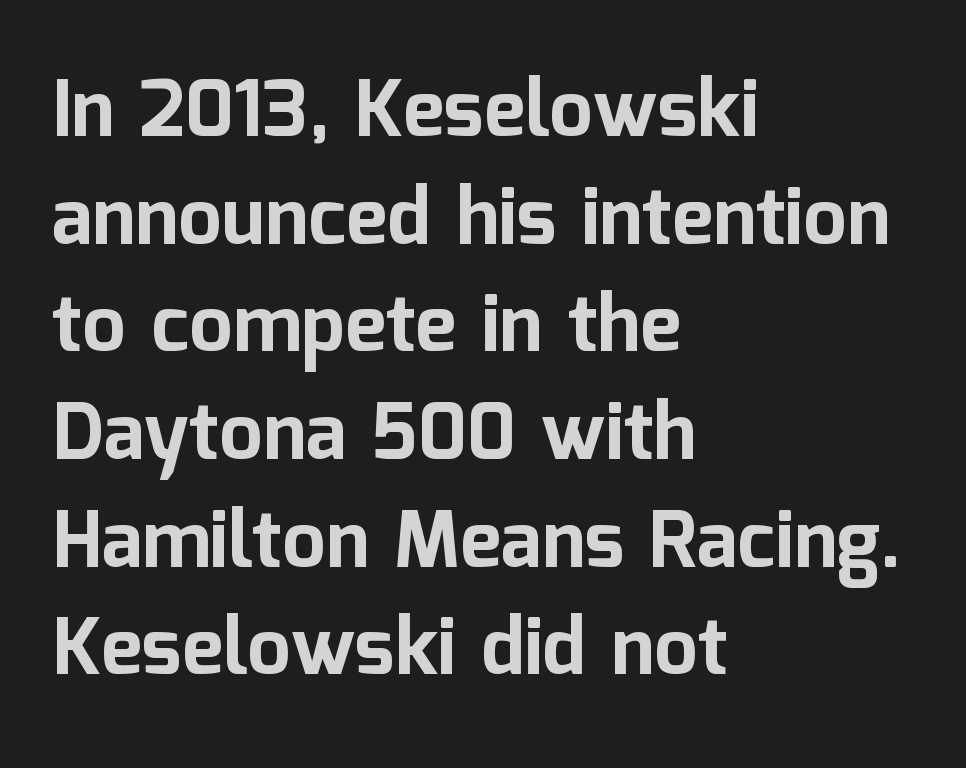
The image shows 78 px bold sans-serif type, upright; set left-aligned, normal line spacing (1.38x), normal letter spacing, not underlined; low stroke contrast and a medium x-height.
